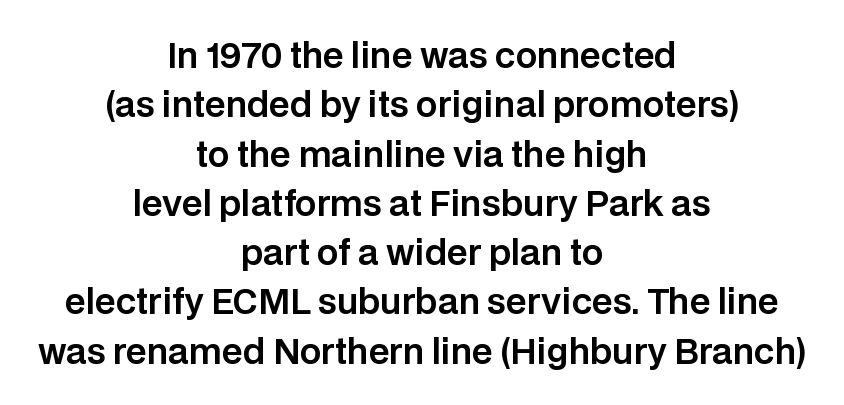
Q: Is the text italic (slanted)? A: No, it is upright.
Q: Is the typeface a serif or a sans-serif typeface? A: Sans-serif.
Q: Is the text underlined? A: No.
Q: How is the paragraph aligned? A: Centered.
Q: Is the spacing between letters normal or unusually wide? A: Normal.
Q: Is the spacing between lines tight, normal or loose? A: Normal.
Q: Width (condensed, normal, or wide)? A: Normal.
Q: Stroke contrast? A: Low.
Q: x-height? A: Large.
Q: Monospaced? A: No.
